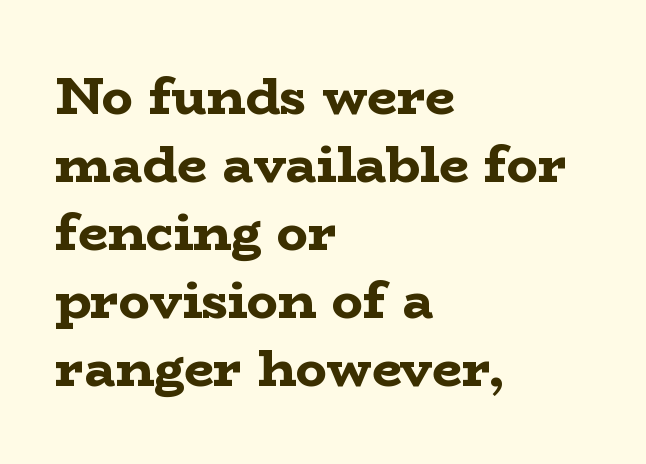
{"serif": "yes", "italic": "no", "bold": "yes", "weight": "bold", "width": "wide", "stroke_contrast": "low", "x_height": "medium", "monospaced": "no", "underline": "no", "align": "left", "line_spacing": "normal", "line_spacing_ratio": 1.31, "letter_spacing": "normal", "letter_spacing_em": 0.0, "glyph_px": 52}
